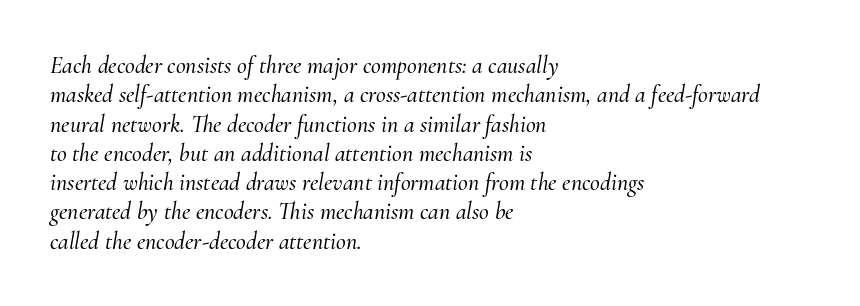
{"italic": "yes", "lean": "right", "slant_degrees": 10, "underline": "no", "align": "left", "line_spacing_ratio": 1.22, "letter_spacing": "normal", "letter_spacing_em": 0.0, "glyph_px": 24}
